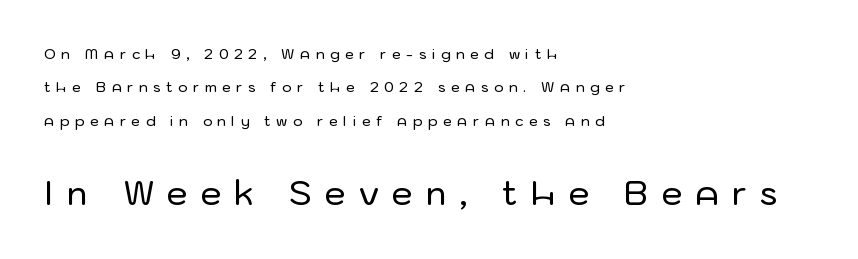
{"serif": "no", "italic": "no", "width": "normal", "stroke_contrast": "low", "x_height": "medium", "monospaced": "no", "underline": "no", "align": "left", "line_spacing": "loose", "line_spacing_ratio": 2.39, "letter_spacing": "wide", "letter_spacing_em": 0.4, "larger_block": "second", "size_ratio": 2.36, "glyph_px": 33}
